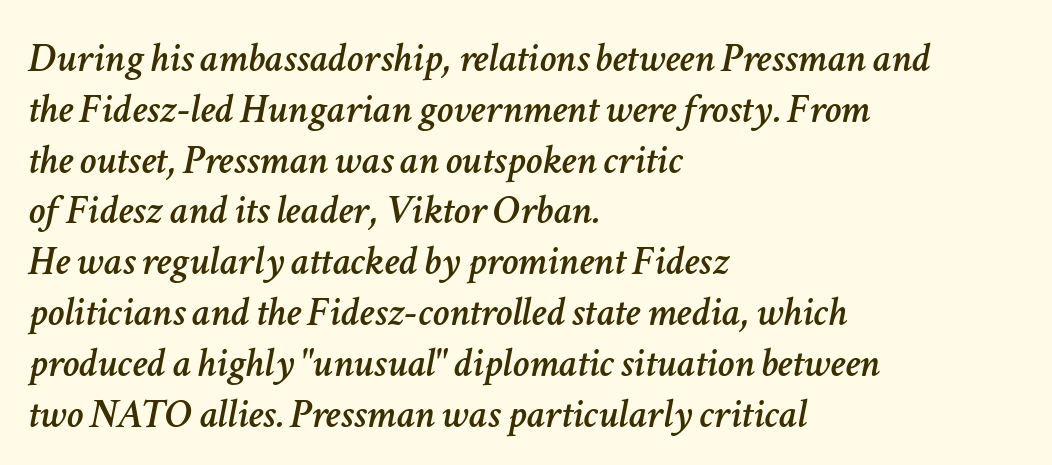
The image shows 42 px text type, italic (leaning right); set left-aligned, line spacing 1.21x, normal letter spacing, not underlined; low stroke contrast and a medium x-height.
